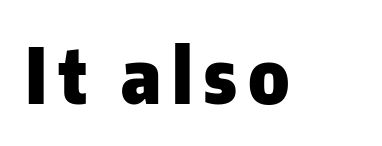
{"serif": "no", "italic": "no", "bold": "yes", "weight": "heavy", "width": "normal", "stroke_contrast": "low", "x_height": "medium", "monospaced": "no", "underline": "no", "glyph_px": 76}
